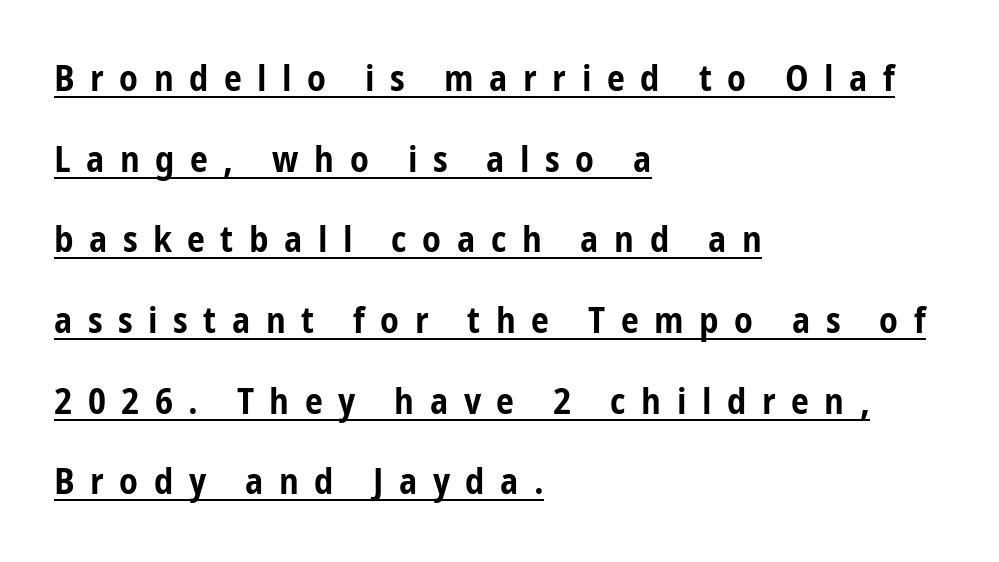
Display-style spreading of the glyphs; the letterfit is very open. Do the characters align in a grid? No, the font is proportional. The rendered words wear a rule along their underside. In terms of posture, this sample is upright. Students, this is bold: see how much ink each stroke carries.
